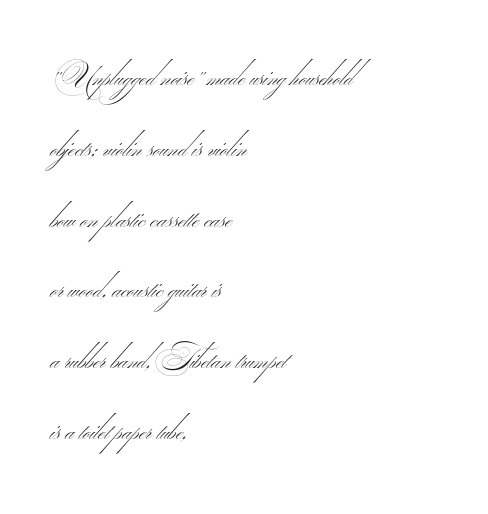
Q: Is the text bold? A: No.
Q: Is the typeface a serif or a sans-serif typeface? A: Sans-serif.
Q: Is the text underlined? A: No.
Q: How is the paragraph aligned? A: Left-aligned.
Q: Is the spacing between letters normal or unusually wide? A: Normal.
Q: Is the spacing between lines tight, normal or loose? A: Loose.
Q: Width (condensed, normal, or wide)? A: Wide.
Q: Stroke contrast? A: Medium.
Q: Monospaced? A: No.
